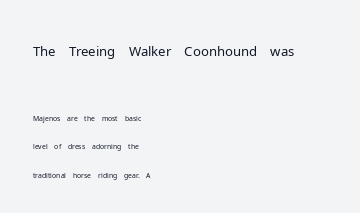
Every stem runs plumb, perpendicular to the baseline. This rendering leaves character spacing at its baseline value. Compared with a centered layout, this one pins lines to the left instead. Size contrast runs from large at the top to small at the bottom.
